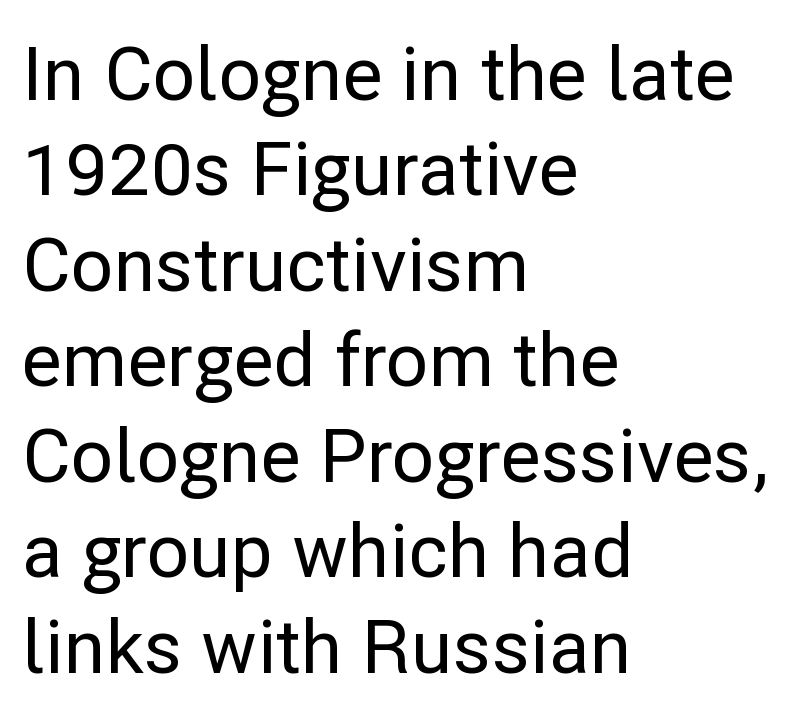
Nothing unusual about the tracking: characters are spaced as the font intends. These lines are rendered in a variable-pitch font. Unlike italic type, these characters show no tilt at all. These lines sit exactly where default settings would place them. A sans-serif font was chosen for this passage.
